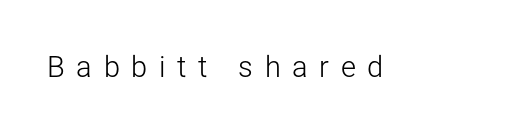
Does the type have serifs? No, each stem ends abruptly. The strokes carry an ordinary text weight at most. The rendering inserts visible extra space after every character. The typography opts for an upright posture over an oblique one.
